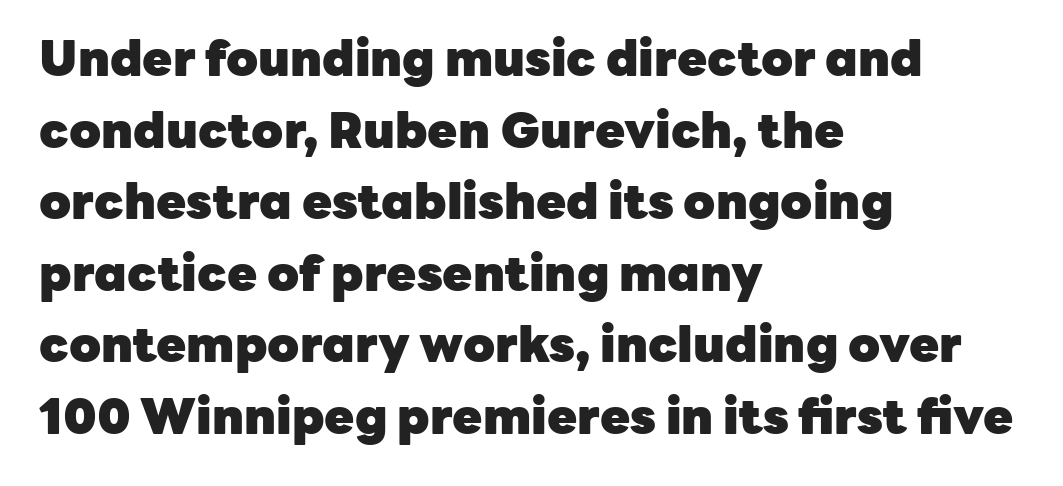
The image shows 49 px heavy sans-serif type, upright; set left-aligned, normal line spacing (1.46x), normal letter spacing, not underlined; low stroke contrast and a medium x-height.
